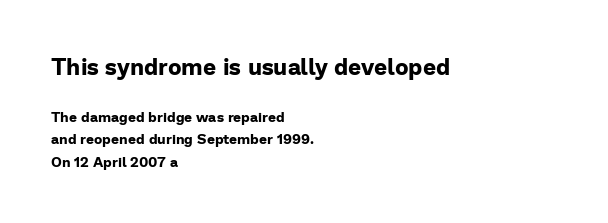
The image shows 23 px bold type, upright; set left-aligned, normal line spacing (1.62x), normal letter spacing, not underlined; the first (top) block is 1.64x larger.
